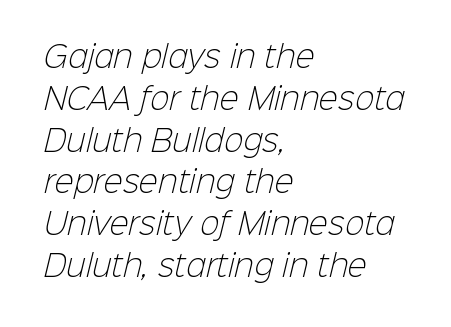
The image shows 29 px light sans-serif type; set left-aligned, normal line spacing (1.44x), normal letter spacing, not underlined; low stroke contrast and a medium x-height.
